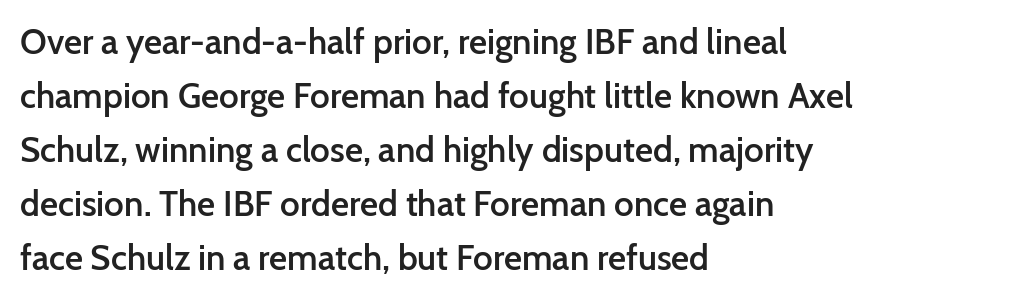
Q: Is the text bold? A: Semi-bold.
Q: Is the text italic (slanted)? A: No, it is upright.
Q: Is the typeface a serif or a sans-serif typeface? A: Sans-serif.
Q: Is the text underlined? A: No.
Q: How is the paragraph aligned? A: Left-aligned.
Q: Is the spacing between letters normal or unusually wide? A: Normal.
Q: Is the spacing between lines tight, normal or loose? A: Normal.
Q: Width (condensed, normal, or wide)? A: Normal.
Q: Stroke contrast? A: Low.
Q: x-height? A: Medium.
Q: Monospaced? A: No.
